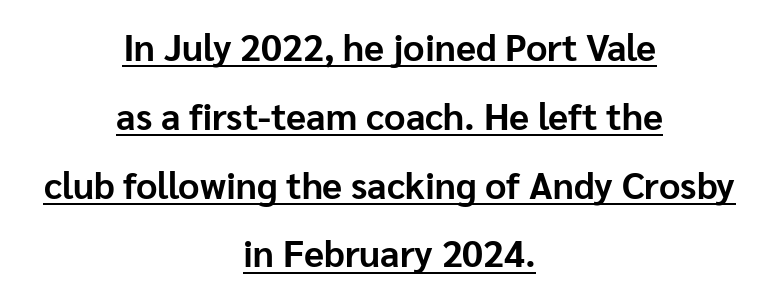
{"serif": "no", "italic": "no", "bold": "yes", "weight": "bold", "width": "normal", "stroke_contrast": "low", "x_height": "medium", "monospaced": "no", "underline": "yes", "align": "center", "line_spacing_ratio": 1.86, "letter_spacing": "normal", "letter_spacing_em": 0.0, "glyph_px": 37}
